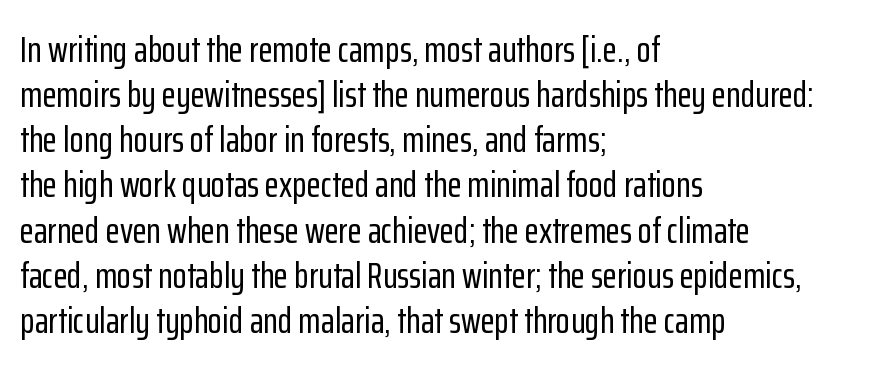
The image shows 37 px condensed sans-serif type, upright; set left-aligned, line spacing 1.22x, normal letter spacing, not underlined; low stroke contrast and a medium x-height.
